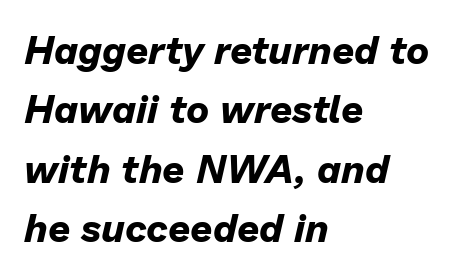
{"italic": "yes", "lean": "right", "slant_degrees": 13, "bold": "yes", "weight": "bold", "width": "normal", "stroke_contrast": "low", "x_height": "medium", "monospaced": "no", "underline": "no", "align": "left", "line_spacing": "normal", "line_spacing_ratio": 1.52, "letter_spacing": "normal", "letter_spacing_em": 0.0, "glyph_px": 39}
